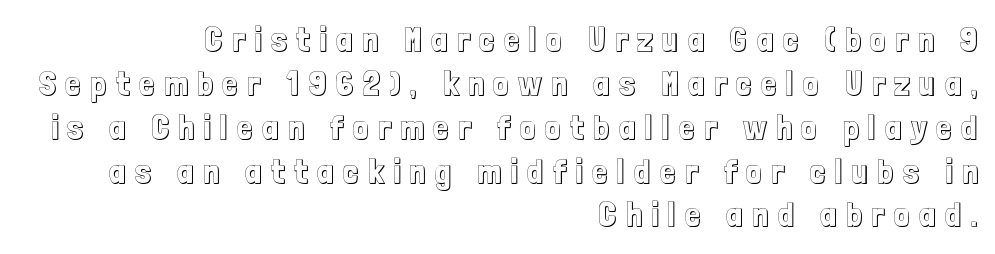
{"italic": "no", "width": "condensed", "x_height": "medium", "monospaced": "no", "underline": "no", "align": "right", "line_spacing": "normal", "line_spacing_ratio": 1.29, "letter_spacing": "wide", "letter_spacing_em": 0.29, "glyph_px": 34}
